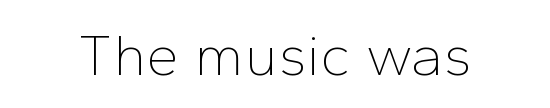
The image shows 59 px thin sans-serif type, upright; set normal letter spacing, not underlined; low stroke contrast and a medium x-height.
